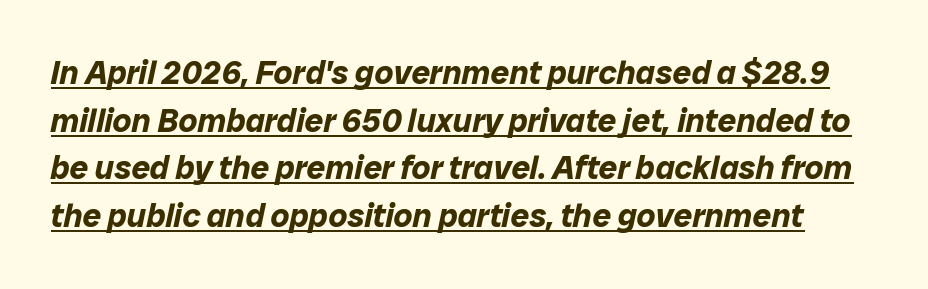
Q: Is the text bold? A: Yes.
Q: Is the text italic (slanted)? A: Yes, it leans right by about 12 degrees.
Q: Is the text underlined? A: Yes.
Q: Is the spacing between letters normal or unusually wide? A: Normal.
Q: Is the spacing between lines tight, normal or loose? A: Normal.
Q: Width (condensed, normal, or wide)? A: Normal.
Q: Stroke contrast? A: Low.
Q: x-height? A: Medium.
Q: Monospaced? A: No.
